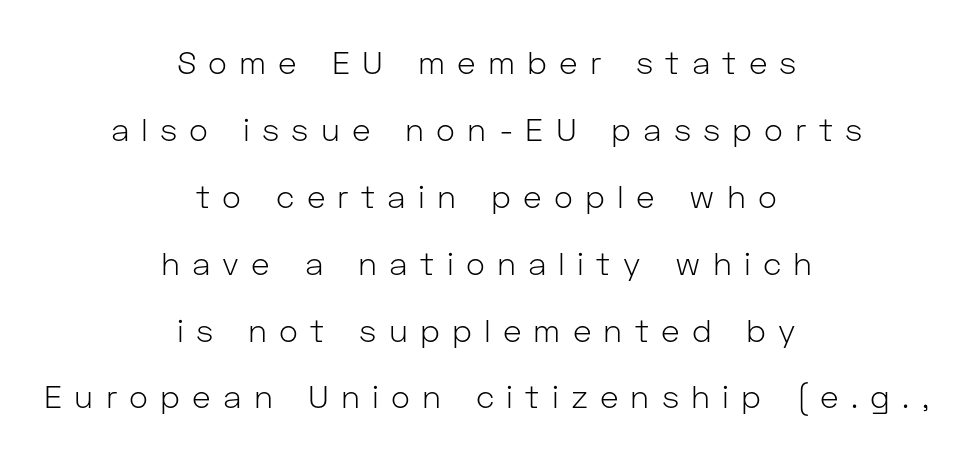
Is the type heavy? It reads as light-to-regular instead. Note the varied advance widths — an 'i' is clearly narrower than an 'm'. Nobody drew a line under any word here. Is there much room between lines? Yes — plenty of vertical air separates them. Note: no serifs on the glyphs. The lines are quadded center.
